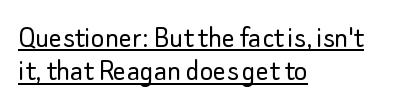
The passage shown is typed in a proportional face where columns would drift. Letters have the restrained weight of plain body copy at most. Glance below the letters and you will spot a drawn line. The line texture is even and compact thanks to regular tracking. If you drew a ruler down the left edge, every line would touch it.
